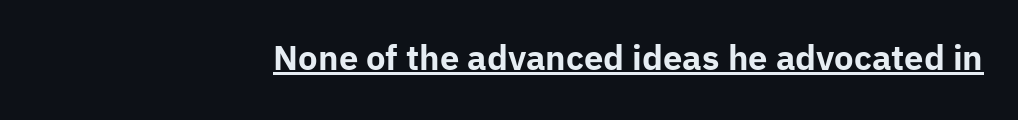
Q: Is the text bold? A: Yes.
Q: Is the text italic (slanted)? A: No, it is upright.
Q: Is the typeface a serif or a sans-serif typeface? A: Sans-serif.
Q: Is the text underlined? A: Yes.
Q: How is the paragraph aligned? A: Right-aligned.
Q: Is the spacing between letters normal or unusually wide? A: Normal.
Q: Width (condensed, normal, or wide)? A: Normal.
Q: Stroke contrast? A: Low.
Q: x-height? A: Medium.
Q: Monospaced? A: No.
